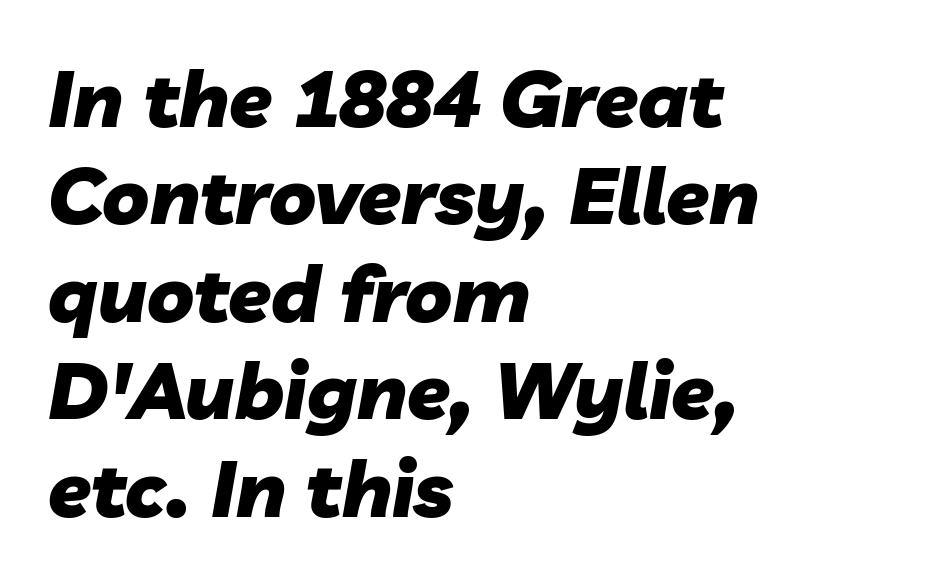
Plain, unruled lines of type. Strong, thick strokes mark this as bold type. How would I describe the line gaps? Plain and ordinary. You can tell it's italic because the verticals aren't actually vertical.
